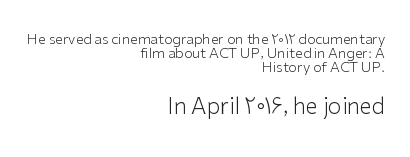
{"italic": "no", "bold": "no", "underline": "no", "align": "right", "line_spacing": "tight", "line_spacing_ratio": 1.0, "letter_spacing": "normal", "letter_spacing_em": 0.0, "larger_block": "second", "size_ratio": 1.57, "glyph_px": 22}
